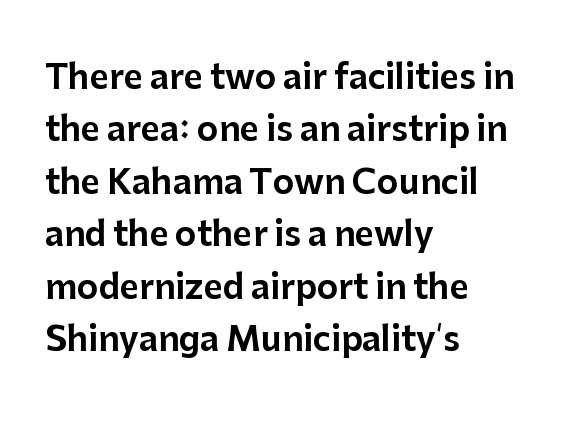
{"serif": "no", "italic": "no", "width": "normal", "stroke_contrast": "low", "x_height": "medium", "monospaced": "no", "underline": "no", "align": "left", "line_spacing": "normal", "line_spacing_ratio": 1.59, "letter_spacing": "normal", "letter_spacing_em": 0.0, "glyph_px": 33}
